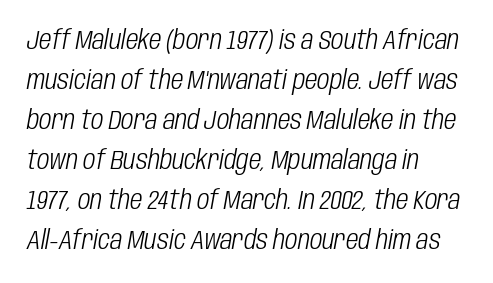
The area under the type is left untouched. The rendering anchors every line to the left-hand side. Italic? Definitely — the glyphs are oblique. You could call the tracking neutral — neither tight nor loose.
